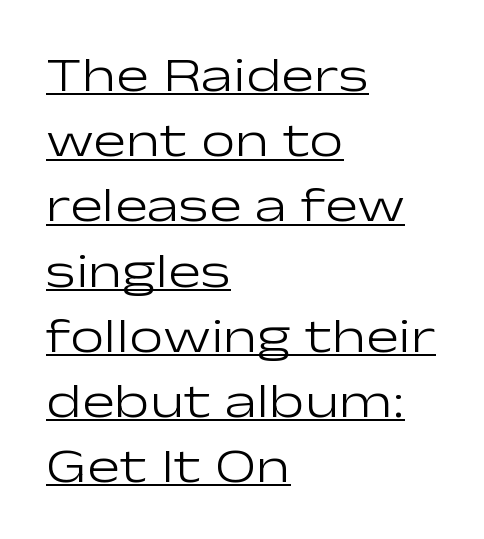
{"serif": "no", "italic": "no", "bold": "no", "weight": "light", "width": "wide", "stroke_contrast": "low", "x_height": "medium", "monospaced": "no", "underline": "yes", "align": "left", "line_spacing": "normal", "line_spacing_ratio": 1.33, "letter_spacing": "normal", "letter_spacing_em": 0.0, "glyph_px": 49}
